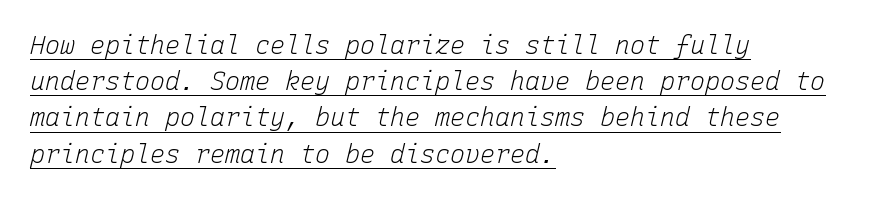
{"italic": "yes", "lean": "right", "slant_degrees": 15, "bold": "no", "underline": "yes", "align": "left", "line_spacing": "normal", "line_spacing_ratio": 1.45, "letter_spacing": "normal", "letter_spacing_em": 0.0, "glyph_px": 25}
